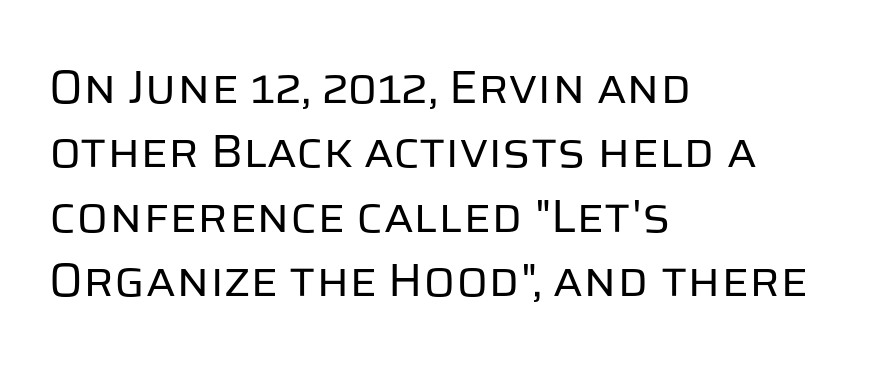
Q: Is the text bold? A: No.
Q: Is the text italic (slanted)? A: No, it is upright.
Q: Is the typeface a serif or a sans-serif typeface? A: Sans-serif.
Q: Is the text underlined? A: No.
Q: How is the paragraph aligned? A: Left-aligned.
Q: Is the spacing between letters normal or unusually wide? A: Normal.
Q: Is the spacing between lines tight, normal or loose? A: Normal.
Q: Width (condensed, normal, or wide)? A: Normal.
Q: Stroke contrast? A: Low.
Q: x-height? A: Large.
Q: Monospaced? A: No.
